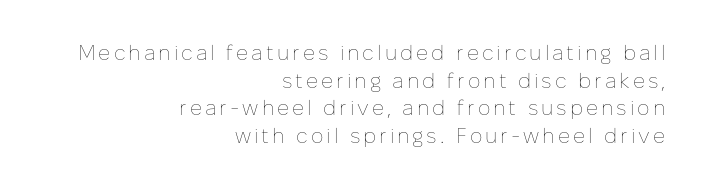
The image shows 21 px text type, upright; set right-aligned, normal line spacing (1.32x), not underlined.
